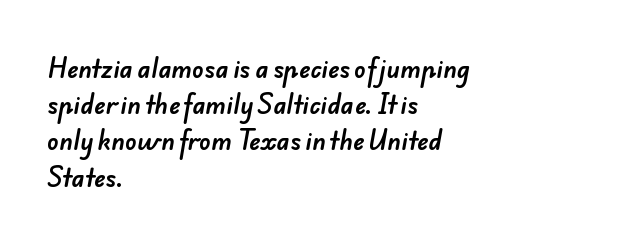
The image shows 24 px text type; set left-aligned, normal line spacing (1.51x), normal letter spacing, not underlined.
